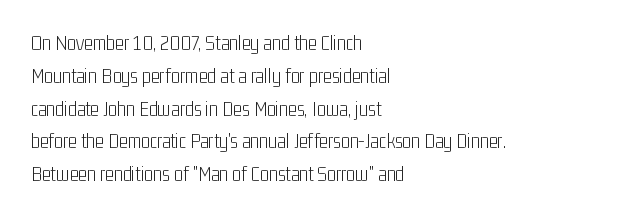
Upright lettering throughout. The rows are spaced the way most documents space them. These lines stack with their left ends in a neat column. The space beneath each line is pristine and unruled. This sample uses plain, unmodified letter spacing. Stem width sits at or under what a default text font uses.
